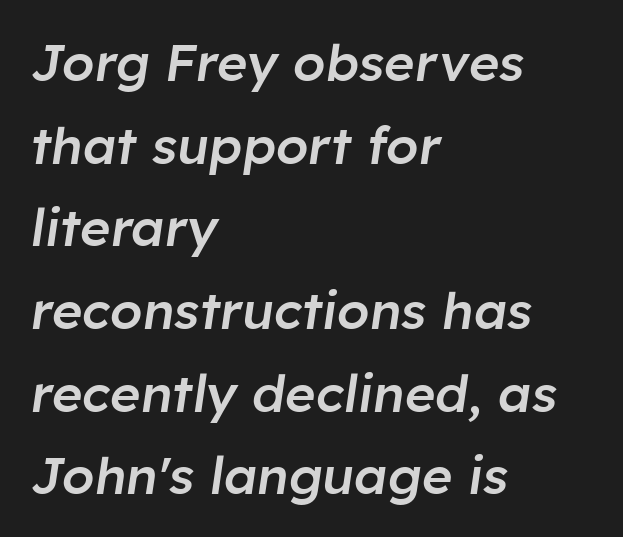
{"italic": "yes", "lean": "right", "slant_degrees": 8, "bold": "semi", "weight": "semibold", "width": "normal", "stroke_contrast": "low", "x_height": "medium", "monospaced": "no", "underline": "no", "align": "left", "line_spacing": "normal", "line_spacing_ratio": 1.59, "letter_spacing": "normal", "letter_spacing_em": 0.0, "glyph_px": 52}
